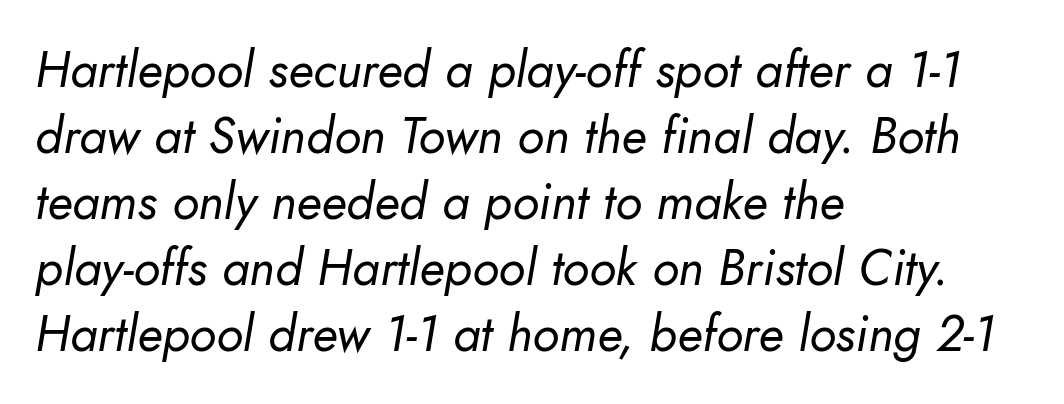
Q: Is the text bold? A: No.
Q: Is the text italic (slanted)? A: Yes, it leans right by about 10 degrees.
Q: Is the text underlined? A: No.
Q: How is the paragraph aligned? A: Left-aligned.
Q: Is the spacing between letters normal or unusually wide? A: Normal.
Q: Is the spacing between lines tight, normal or loose? A: Normal.
Q: Width (condensed, normal, or wide)? A: Normal.
Q: Stroke contrast? A: Low.
Q: x-height? A: Small.
Q: Monospaced? A: No.
